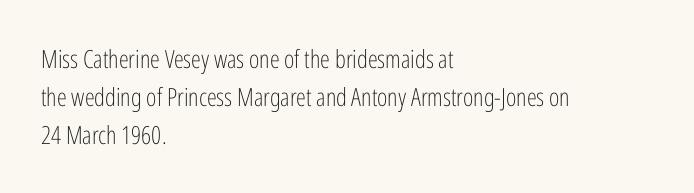
The font's upright variant was chosen for this text. The specimen omits any rule beneath the text block's lines. All the whitespace from short lines collects on the right. Tracking here is standard; glyphs follow each other at the usual distance.
